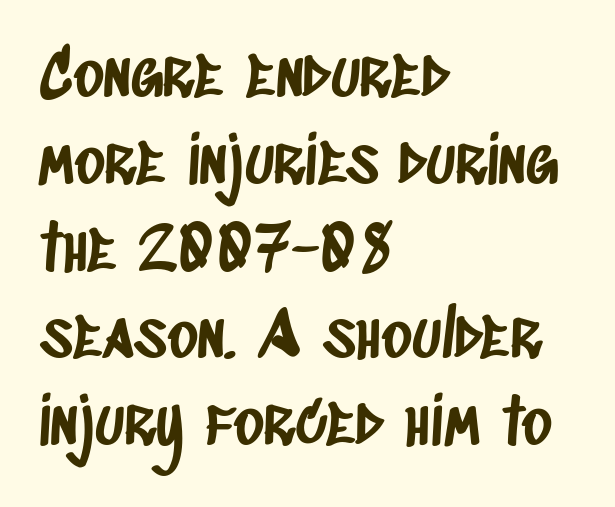
{"serif": "no", "width": "condensed", "stroke_contrast": "low", "x_height": "large", "monospaced": "no", "underline": "no", "align": "left", "line_spacing": "normal", "line_spacing_ratio": 1.34, "letter_spacing": "normal", "letter_spacing_em": 0.0, "glyph_px": 65}
